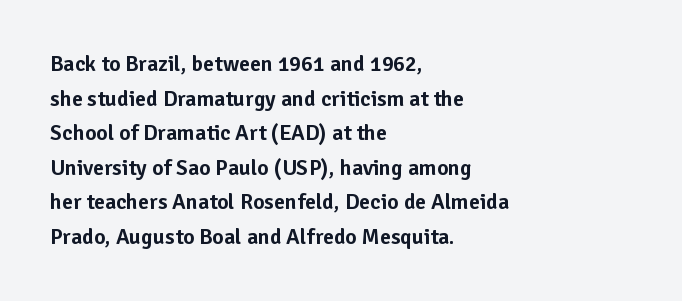
The image shows 22 px text type, upright; set left-aligned, normal line spacing (1.57x), normal letter spacing, not underlined.
